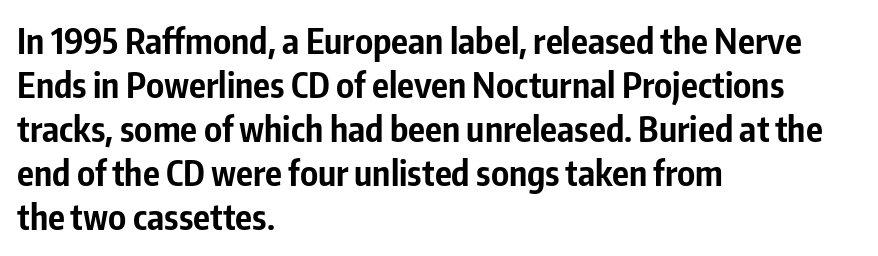
The image shows 35 px bold, condensed sans-serif type, upright; set left-aligned, normal line spacing (1.26x), normal letter spacing, not underlined; low stroke contrast and a medium x-height.
